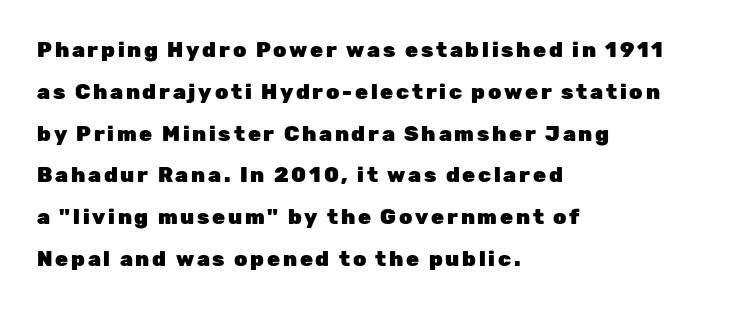
Heavy, bold letterforms. The paragraph has a hard left edge and a soft right edge. Line spacing here is loose. Rendered with straight, roman letterforms.
